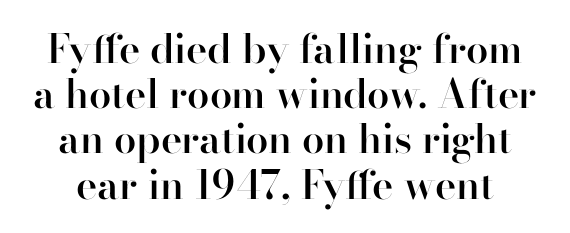
{"serif": "yes", "italic": "no", "bold": "semi", "weight": "semibold", "width": "normal", "stroke_contrast": "high", "x_height": "small", "monospaced": "no", "underline": "no", "line_spacing": "tight", "line_spacing_ratio": 1.13, "letter_spacing": "normal", "letter_spacing_em": 0.0, "glyph_px": 40}
